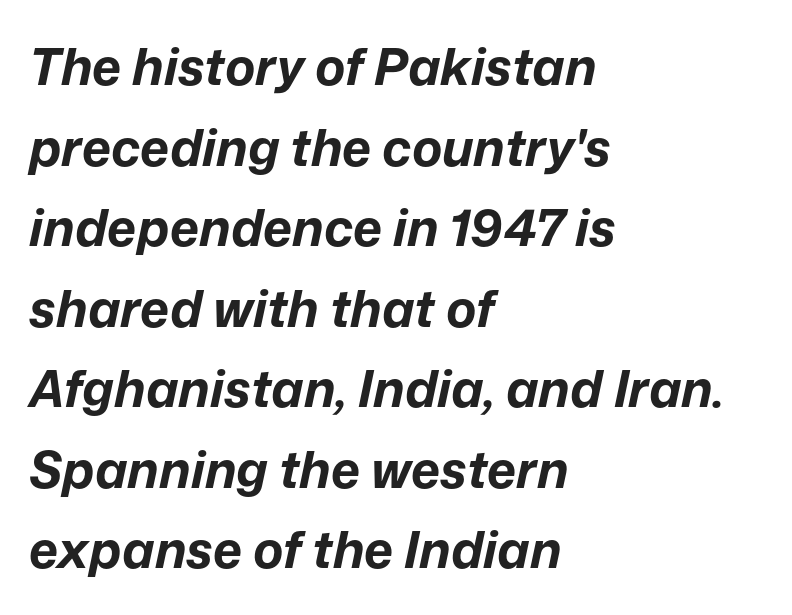
{"italic": "yes", "lean": "right", "slant_degrees": 12, "bold": "yes", "weight": "bold", "width": "normal", "stroke_contrast": "low", "x_height": "medium", "monospaced": "no", "underline": "no", "align": "left", "line_spacing": "normal", "line_spacing_ratio": 1.58, "letter_spacing": "normal", "letter_spacing_em": 0.0, "glyph_px": 51}
